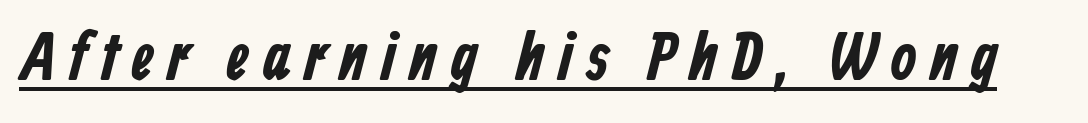
Q: Is the typeface a serif or a sans-serif typeface? A: Sans-serif.
Q: Is the text underlined? A: Yes.
Q: Width (condensed, normal, or wide)? A: Condensed.
Q: Stroke contrast? A: Low.
Q: x-height? A: Medium.
Q: Monospaced? A: No.
